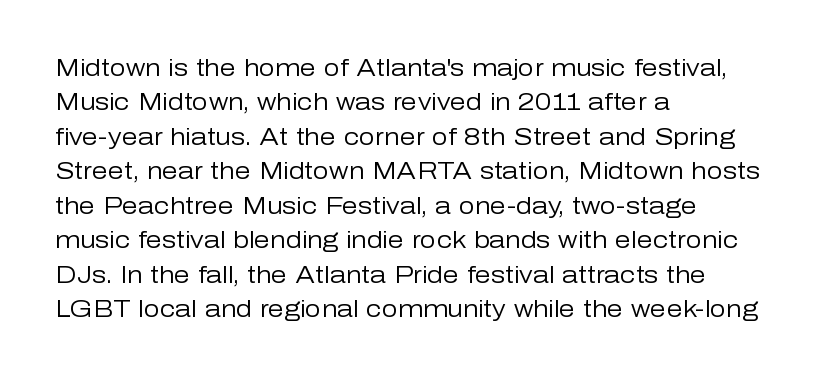
{"italic": "no", "bold": "no", "underline": "no", "align": "left", "line_spacing": "normal", "line_spacing_ratio": 1.5, "letter_spacing": "normal", "letter_spacing_em": 0.0, "glyph_px": 23}
